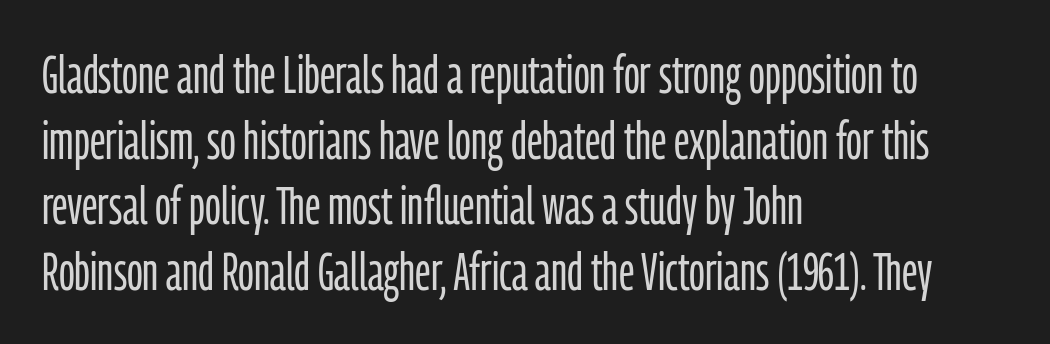
This sample keeps an unexceptional amount of space between lines. The letterforms sit at book weight or below. The passage shown is not underscored anywhere. Is there any slant? The stems are plumb. Nope, no serifs anywhere on these letters.
